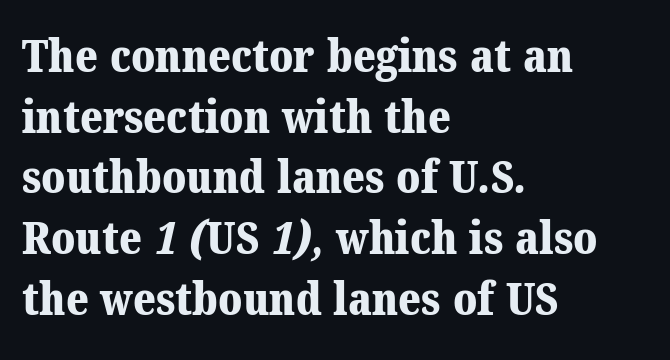
The face used here is rendered with its standard letterfit. Students, observe: this is what conventionally led text looks like. Spacing verdict: proportional, widths tailored to each character. What kind of face is this? One with serifs. Just letters on the line, the space beneath them empty. Which margin do the lines hug? The left one — the right edge is uneven.
